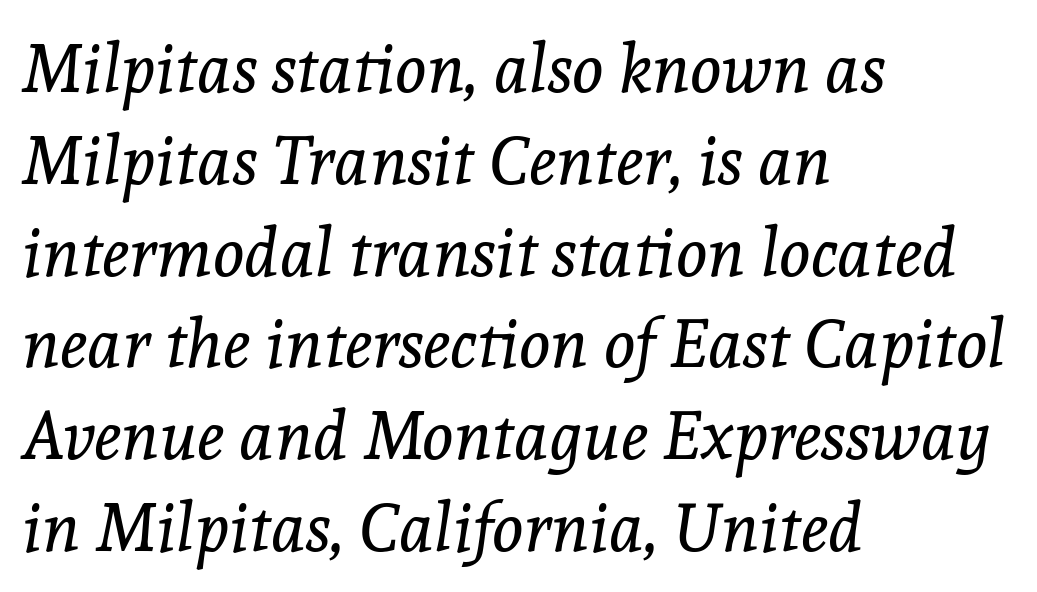
{"serif": "yes", "italic": "yes", "lean": "right", "slant_degrees": 8, "bold": "no", "weight": "regular", "width": "normal", "x_height": "medium", "monospaced": "no", "underline": "no", "align": "left", "line_spacing": "normal", "line_spacing_ratio": 1.37, "letter_spacing": "normal", "letter_spacing_em": 0.0, "glyph_px": 67}
